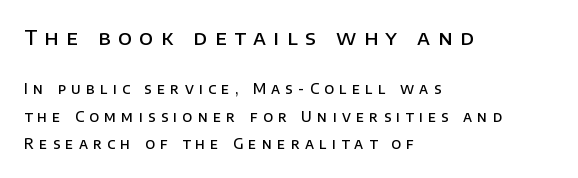
Q: Is the text bold? A: Semi-bold.
Q: Is the text italic (slanted)? A: No, it is upright.
Q: Is the text underlined? A: No.
Q: How is the paragraph aligned? A: Left-aligned.
Q: Is the spacing between letters normal or unusually wide? A: Unusually wide.
Q: Is the spacing between lines tight, normal or loose? A: Loose.
Q: Which block of text is set in a larger size, the first (top) or the second (bottom)? A: The first (top) one.
